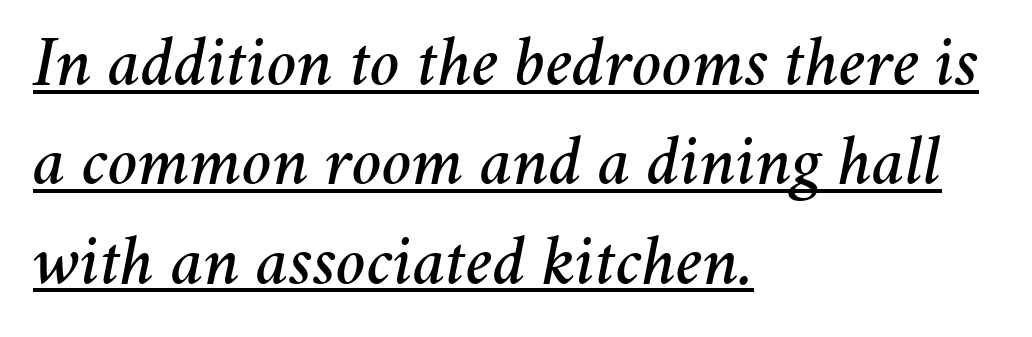
The passage shown is underscored from start to finish. Students, observe: this is what conventionally led text looks like. All the whitespace from short lines collects on the right. Slanted lettering throughout. This rendering leaves character spacing at its baseline value.
